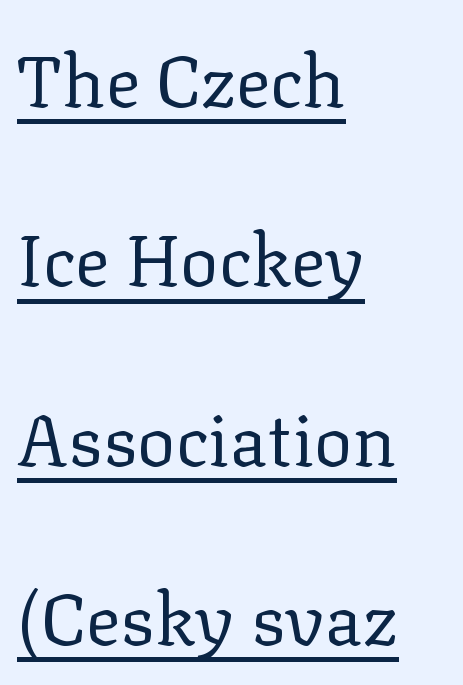
Left-aligned paragraph, ragged on the right. The space between consecutive lines is lavish. Each letter keeps its own natural width here, so spacing adapts to shape. A roman cut, with each character standing at attention. No extra ink here — the face is not bold.
